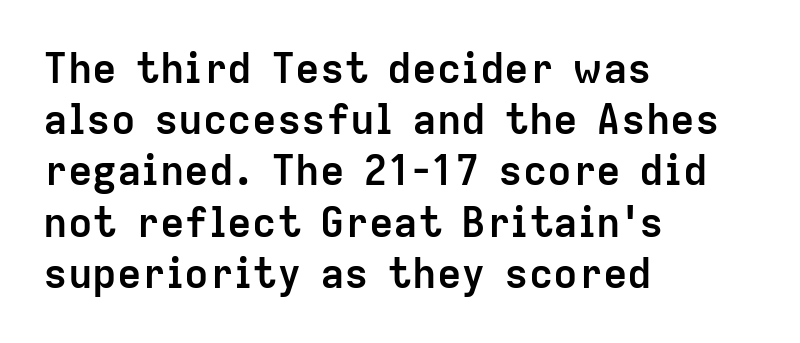
The lines sit at an ordinary, default distance from one another. Check the space under the baseline: it is left empty. Observe the ordinary spacing: letters are neighbours, not strangers. Spacing verdict: proportional, widths tailored to each character.
